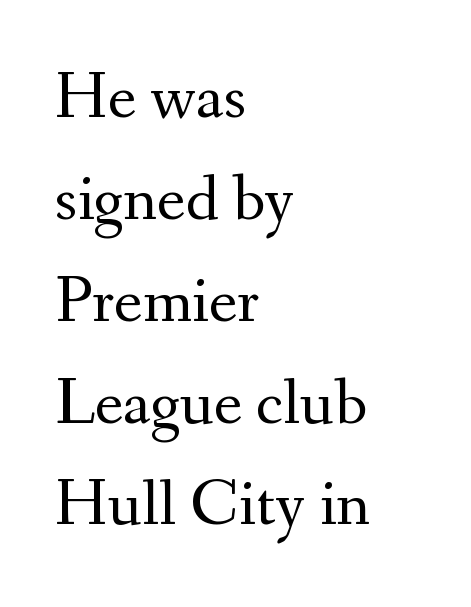
Q: Is the text bold? A: No.
Q: Is the text italic (slanted)? A: No, it is upright.
Q: Is the typeface a serif or a sans-serif typeface? A: Serif.
Q: Is the text underlined? A: No.
Q: How is the paragraph aligned? A: Left-aligned.
Q: Is the spacing between letters normal or unusually wide? A: Normal.
Q: Is the spacing between lines tight, normal or loose? A: Normal.
Q: Width (condensed, normal, or wide)? A: Normal.
Q: Stroke contrast? A: Medium.
Q: x-height? A: Small.
Q: Monospaced? A: No.
